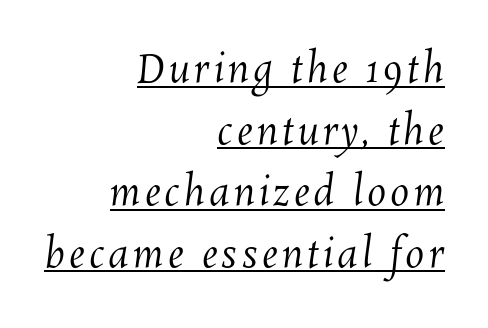
Q: Is the text bold? A: No.
Q: Is the text underlined? A: Yes.
Q: How is the paragraph aligned? A: Right-aligned.
Q: Is the spacing between lines tight, normal or loose? A: Normal.
Q: Width (condensed, normal, or wide)? A: Normal.
Q: Stroke contrast? A: Medium.
Q: x-height? A: Medium.
Q: Monospaced? A: No.
